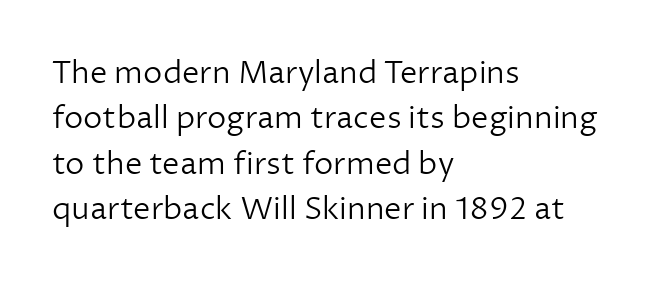
The image shows 31 px light sans-serif type, upright; set left-aligned, normal line spacing (1.46x), normal letter spacing, not underlined; low stroke contrast and a medium x-height.
